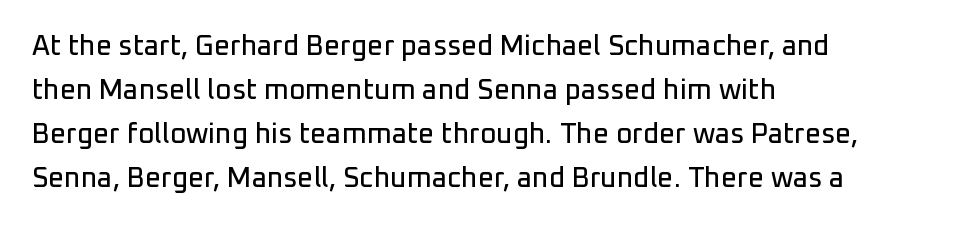
{"serif": "no", "italic": "no", "width": "normal", "stroke_contrast": "low", "x_height": "medium", "monospaced": "no", "underline": "no", "align": "left", "line_spacing": "normal", "line_spacing_ratio": 1.57, "letter_spacing": "normal", "letter_spacing_em": 0.0, "glyph_px": 28}
